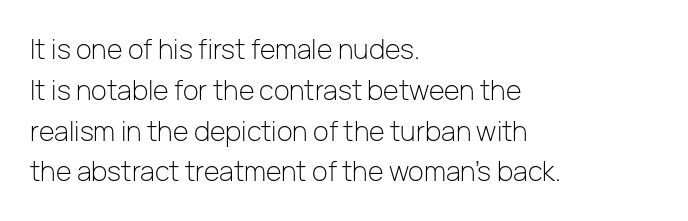
{"italic": "no", "bold": "no", "underline": "no", "align": "left", "line_spacing": "normal", "line_spacing_ratio": 1.51, "letter_spacing": "normal", "letter_spacing_em": 0.0, "glyph_px": 27}
